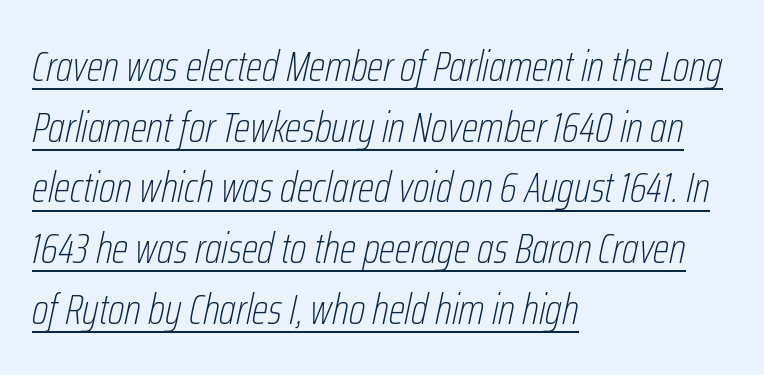
{"italic": "yes", "lean": "right", "slant_degrees": 12, "bold": "no", "weight": "thin", "width": "condensed", "stroke_contrast": "low", "x_height": "medium", "monospaced": "no", "underline": "yes", "align": "left", "line_spacing": "normal", "line_spacing_ratio": 1.41, "letter_spacing": "normal", "letter_spacing_em": 0.0, "glyph_px": 43}
